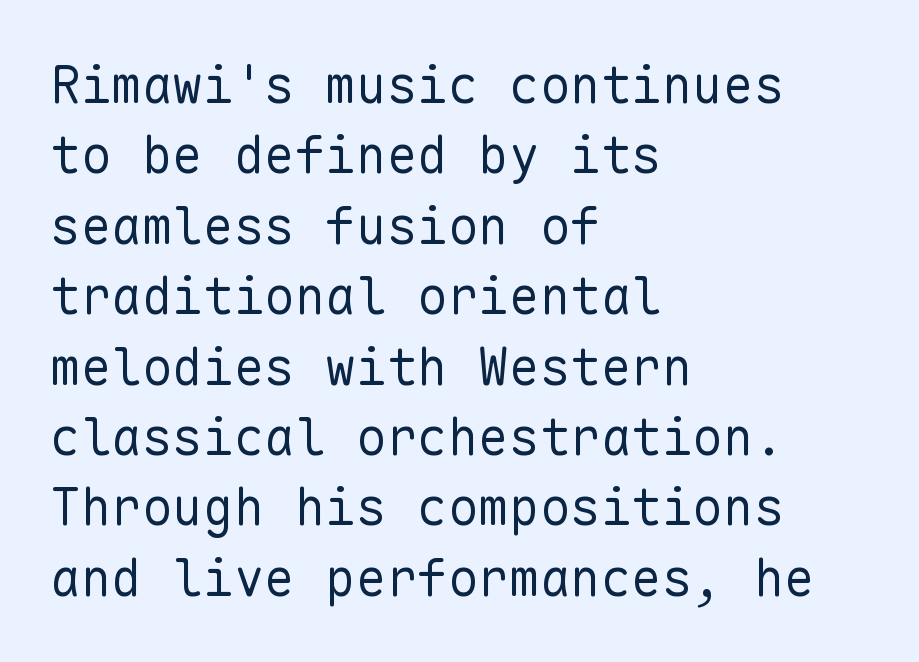
{"serif": "no", "italic": "no", "bold": "no", "weight": "regular", "width": "normal", "stroke_contrast": "low", "x_height": "medium", "monospaced": "yes", "underline": "no", "align": "left", "line_spacing": "normal", "line_spacing_ratio": 1.38, "letter_spacing": "normal", "letter_spacing_em": 0.0, "glyph_px": 51}
